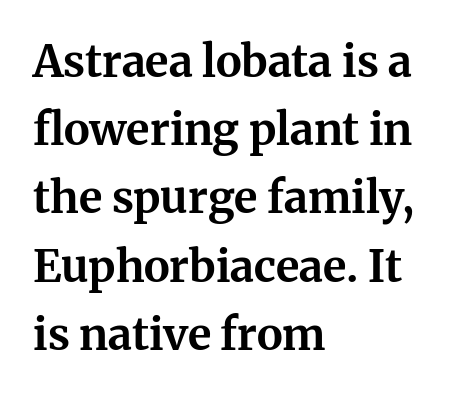
This sample uses a serif face. The glyphs have the mass of a bold cut. This sample uses plain, unmodified letter spacing. Lines of text with bare space underneath.
